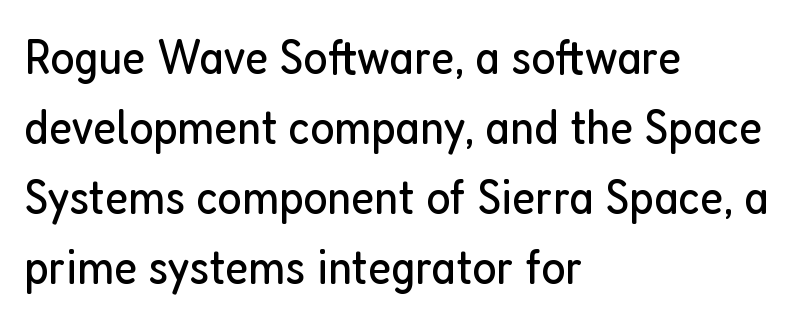
{"serif": "no", "italic": "no", "bold": "no", "weight": "regular", "width": "condensed", "stroke_contrast": "low", "x_height": "medium", "monospaced": "no", "underline": "no", "align": "left", "line_spacing": "normal", "line_spacing_ratio": 1.37, "letter_spacing": "normal", "letter_spacing_em": 0.0, "glyph_px": 51}
